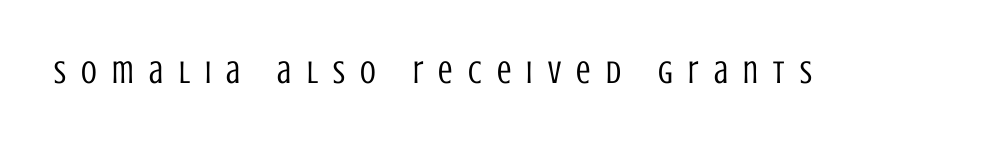
Q: Is the text bold? A: No.
Q: Is the text italic (slanted)? A: No, it is upright.
Q: Is the typeface a serif or a sans-serif typeface? A: Sans-serif.
Q: Is the text underlined? A: No.
Q: Is the spacing between letters normal or unusually wide? A: Unusually wide.
Q: Width (condensed, normal, or wide)? A: Condensed.
Q: Stroke contrast? A: Low.
Q: x-height? A: Large.
Q: Monospaced? A: No.
